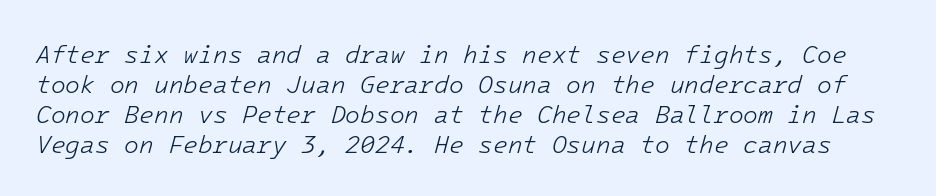
Q: Is the text bold? A: No.
Q: Is the text italic (slanted)? A: Yes, it leans right by about 16 degrees.
Q: Is the text underlined? A: No.
Q: Is the spacing between letters normal or unusually wide? A: Normal.
Q: Is the spacing between lines tight, normal or loose? A: Normal.
